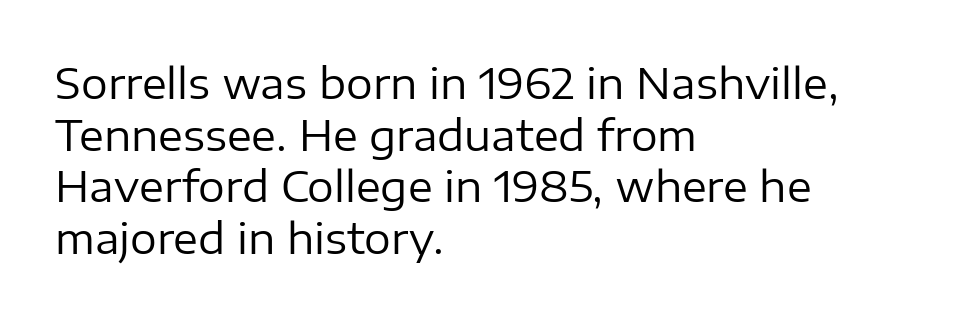
{"serif": "no", "italic": "no", "bold": "no", "weight": "regular", "width": "normal", "stroke_contrast": "low", "x_height": "medium", "monospaced": "no", "underline": "no", "align": "left", "line_spacing_ratio": 1.23, "letter_spacing": "normal", "letter_spacing_em": 0.0, "glyph_px": 42}
